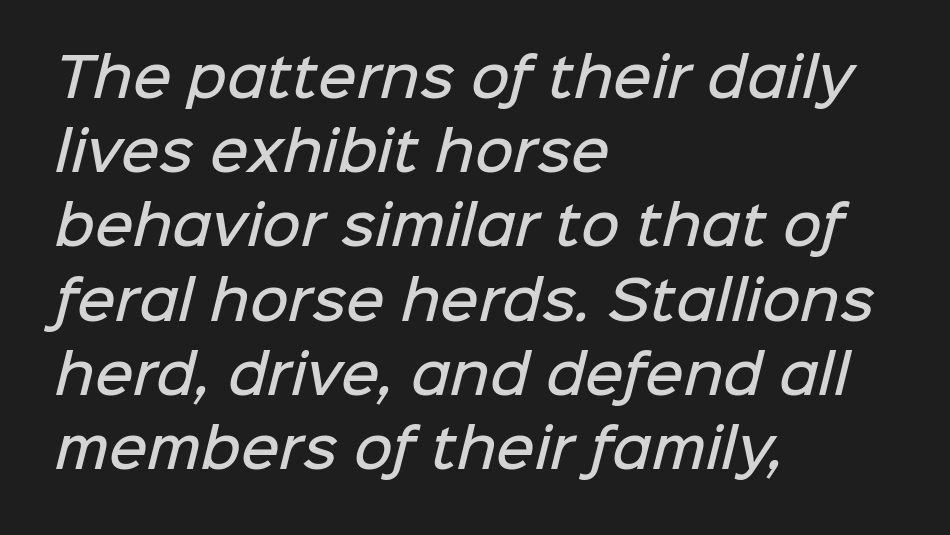
The image shows 53 px semibold sans-serif type; set left-aligned, normal line spacing (1.4x), normal letter spacing, not underlined; low stroke contrast and a medium x-height.
